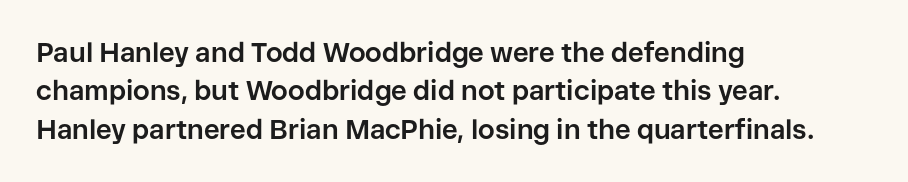
Glyph-to-glyph distance matches everyday printed text. Notice how thick the strokes are: this is what a full bold looks like. A normal amount of white space separates one row of letters from the next. Only glyphs here, with clear space below each row. Vertical strokes here are truly vertical.
